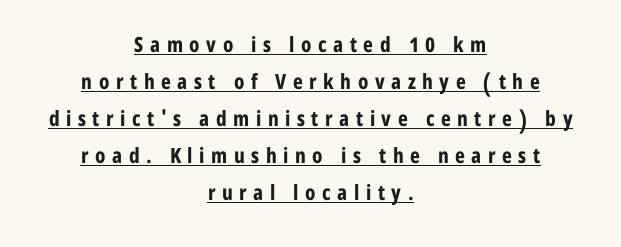
Q: Is the text bold? A: Yes.
Q: Is the text italic (slanted)? A: No, it is upright.
Q: Is the text underlined? A: Yes.
Q: How is the paragraph aligned? A: Centered.
Q: Is the spacing between letters normal or unusually wide? A: Unusually wide.
